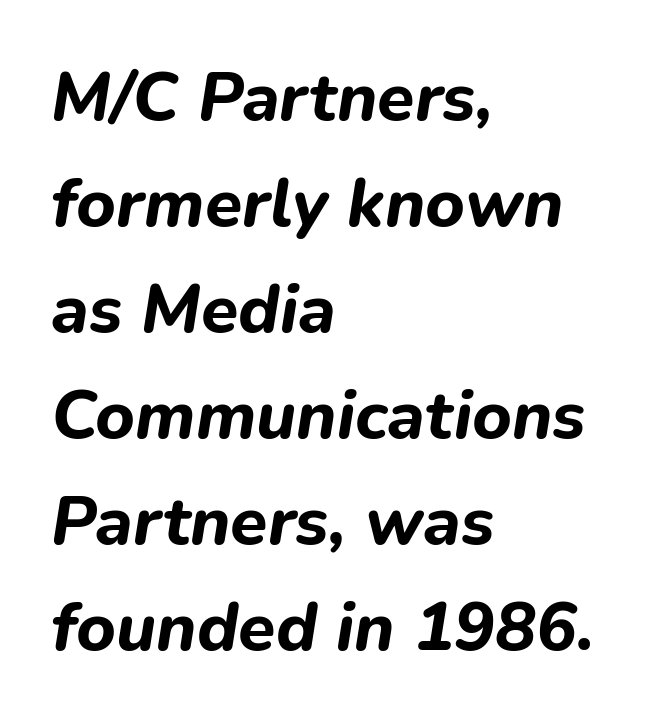
The image shows 68 px bold type, italic (leaning right); set left-aligned, normal line spacing (1.56x), normal letter spacing, not underlined; low stroke contrast and a medium x-height.
